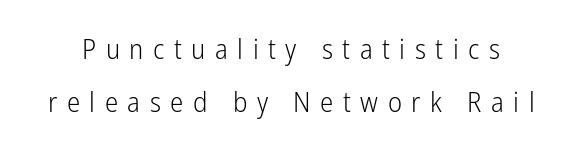
Q: Is the text bold? A: No.
Q: Is the text italic (slanted)? A: No, it is upright.
Q: Is the typeface a serif or a sans-serif typeface? A: Sans-serif.
Q: Is the text underlined? A: No.
Q: Is the spacing between letters normal or unusually wide? A: Unusually wide.
Q: Is the spacing between lines tight, normal or loose? A: Loose.
Q: Width (condensed, normal, or wide)? A: Condensed.
Q: Stroke contrast? A: Low.
Q: x-height? A: Medium.
Q: Monospaced? A: No.
